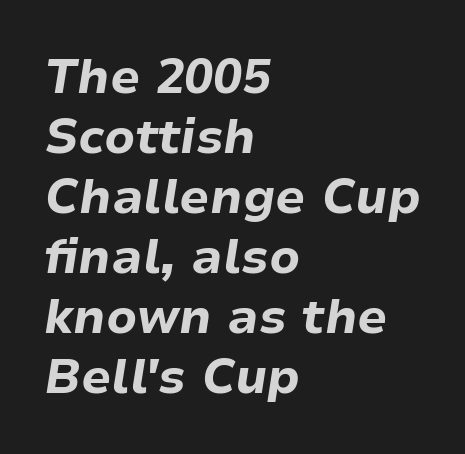
{"italic": "yes", "lean": "right", "slant_degrees": 9, "bold": "yes", "weight": "bold", "width": "normal", "stroke_contrast": "low", "x_height": "medium", "monospaced": "no", "underline": "no", "align": "left", "line_spacing": "normal", "line_spacing_ratio": 1.25, "letter_spacing": "normal", "letter_spacing_em": 0.0, "glyph_px": 48}
